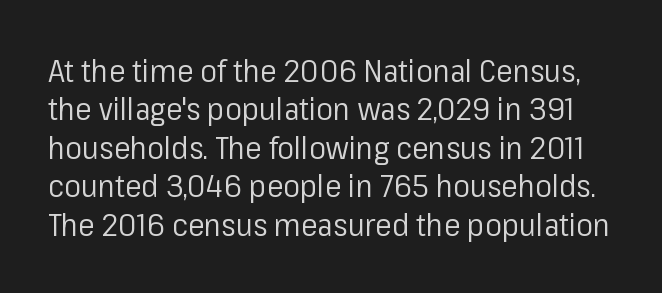
The image shows 31 px regular-weight sans-serif type, upright; set line spacing 1.24x, normal letter spacing, not underlined; low stroke contrast and a medium x-height.
